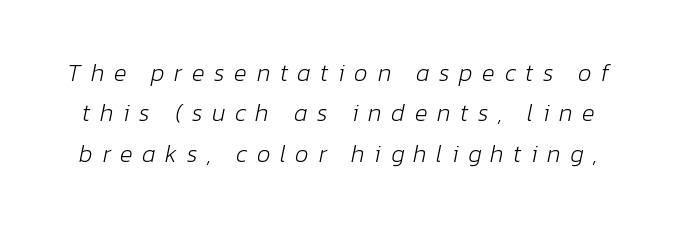
Q: Is the text bold? A: No.
Q: Is the text italic (slanted)? A: Yes, it leans right by about 12 degrees.
Q: Is the text underlined? A: No.
Q: Is the spacing between letters normal or unusually wide? A: Unusually wide.
Q: Is the spacing between lines tight, normal or loose? A: Normal.
